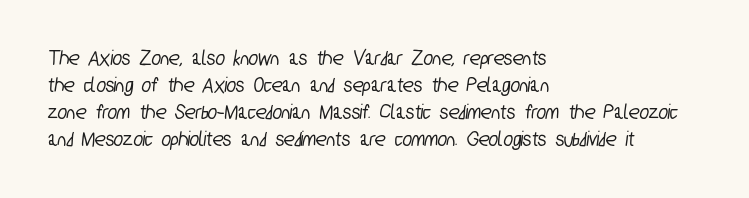
Underlining? Definitely not there. Does the copy run flush right? No — it runs flush left. Spacing between characters is what you'd get straight out of the box.
